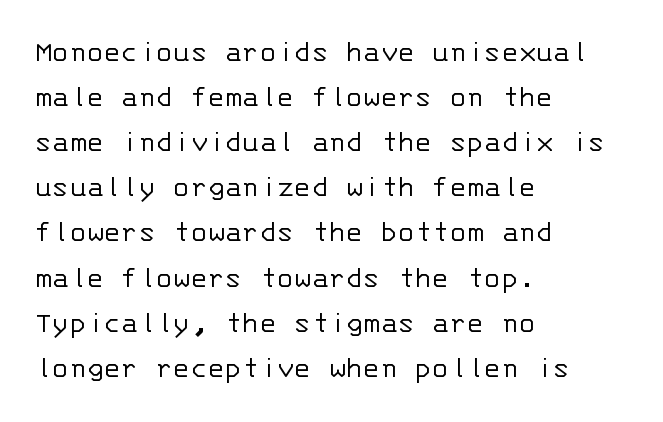
These glyphs show unthickened strokes, regular width or finer. Normally led — the rows are evenly, conventionally spaced. Inter-character spacing is left at the font's built-in metrics. Bare-footed words on every line. Reading down the block, your eye returns to a fixed left position each line.
